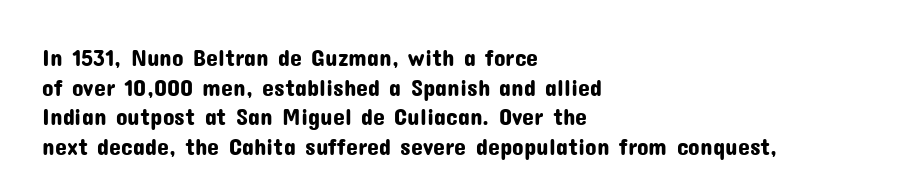
Q: Is the text italic (slanted)? A: No, it is upright.
Q: Is the text underlined? A: No.
Q: How is the paragraph aligned? A: Left-aligned.
Q: Is the spacing between letters normal or unusually wide? A: Normal.
